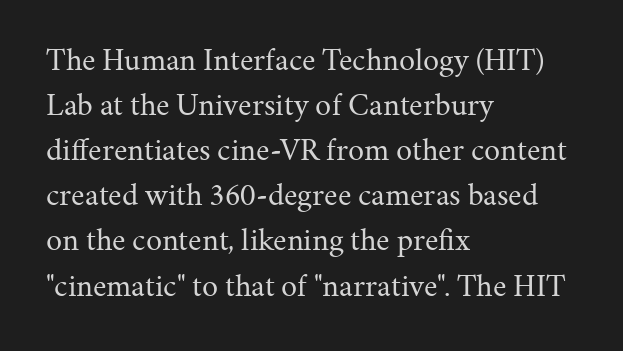
{"serif": "yes", "italic": "no", "bold": "no", "weight": "regular", "width": "normal", "stroke_contrast": "medium", "x_height": "medium", "monospaced": "no", "underline": "no", "align": "left", "line_spacing": "normal", "line_spacing_ratio": 1.41, "letter_spacing": "normal", "letter_spacing_em": 0.0, "glyph_px": 32}
